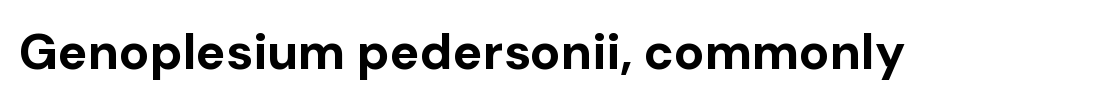
I'd call this a sans setting — the letters go barefoot. Does extra space separate the letters? No, they use regular spacing. Each letter keeps its own natural width here, so spacing adapts to shape. Beneath every word, the page is bare. These lines carry a lot of weight — the face is fully bold. Do the letters lean? They stand straight.
